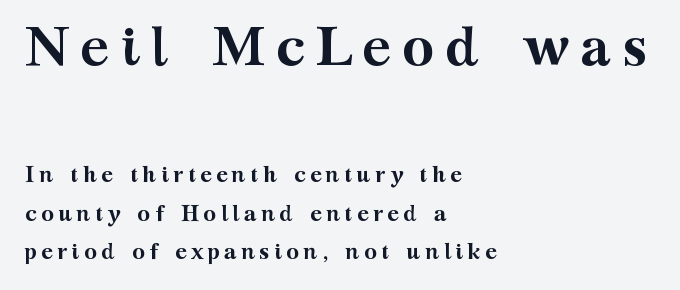
Q: Is the text bold? A: Yes.
Q: Is the text italic (slanted)? A: No, it is upright.
Q: Is the typeface a serif or a sans-serif typeface? A: Serif.
Q: Is the text underlined? A: No.
Q: How is the paragraph aligned? A: Left-aligned.
Q: Which block of text is set in a larger size, the first (top) or the second (bottom)? A: The first (top) one.
Q: Width (condensed, normal, or wide)? A: Wide.
Q: Stroke contrast? A: Medium.
Q: x-height? A: Medium.
Q: Monospaced? A: No.
